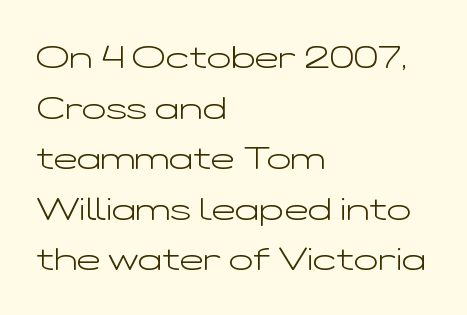
{"serif": "no", "italic": "no", "bold": "no", "weight": "light", "width": "wide", "stroke_contrast": "low", "x_height": "medium", "monospaced": "no", "underline": "no", "align": "left", "line_spacing": "normal", "line_spacing_ratio": 1.58, "letter_spacing": "normal", "letter_spacing_em": 0.0, "glyph_px": 32}
